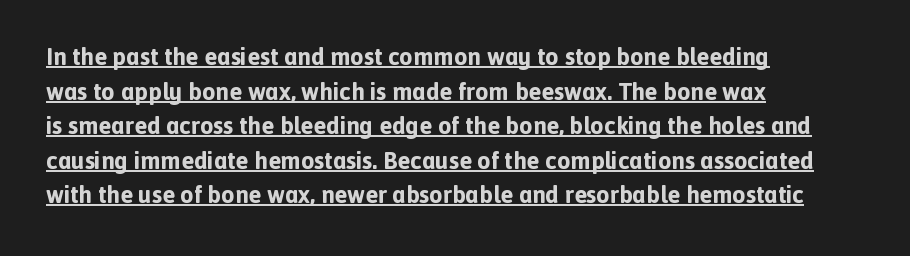
The image shows 24 px bold type, upright; set left-aligned, normal line spacing (1.44x), normal letter spacing, underlined.
